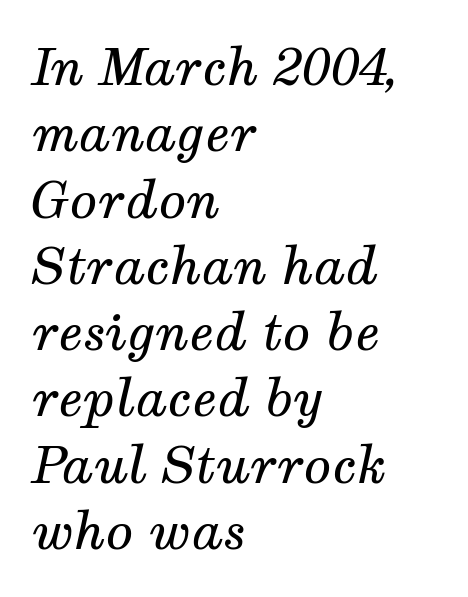
The image shows 51 px regular-weight serif type, italic (leaning right); set left-aligned, normal line spacing (1.3x), normal letter spacing, not underlined; medium stroke contrast and a medium x-height.
